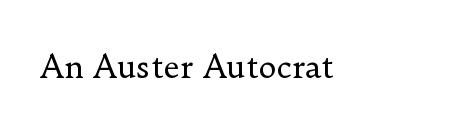
A typesetter would label this face a serif. Every stem runs plumb, perpendicular to the baseline. Nobody touched the tracking dial on this one. No word sits above an underline.
